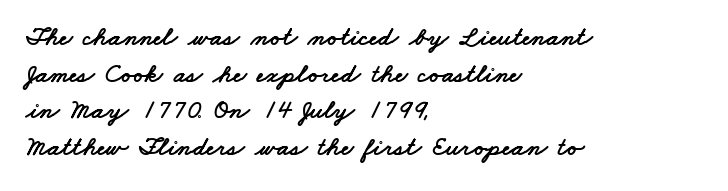
The area under the type is left untouched. Line beginnings align vertically; line endings do not. Each new line begins a customary step beneath the previous one. Nothing unusual about the tracking: characters are spaced as the font intends.
